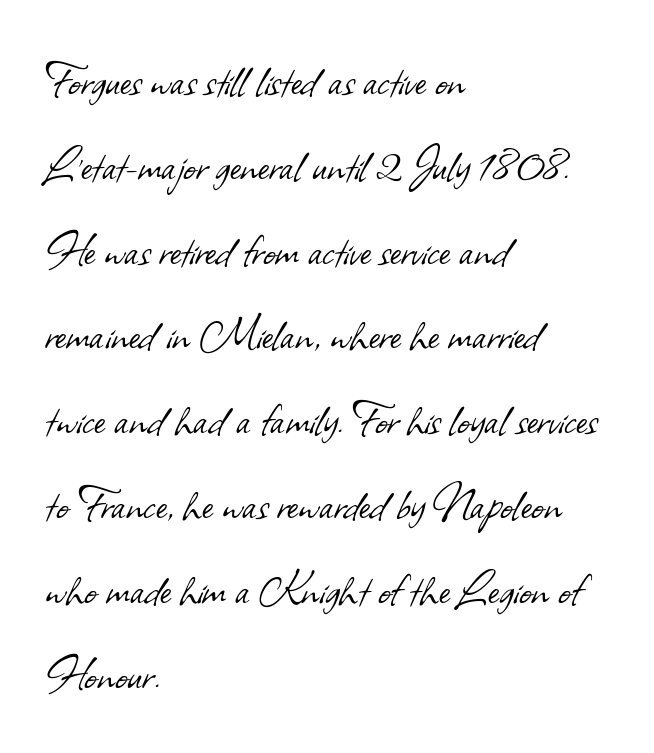
The image shows 53 px light sans-serif type; set left-aligned, normal line spacing (1.6x), normal letter spacing, not underlined; low stroke contrast and a small x-height.
